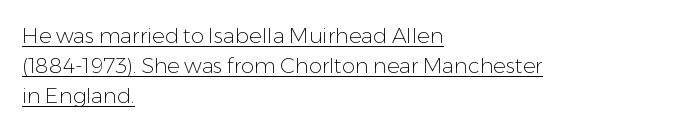
{"italic": "no", "bold": "no", "underline": "yes", "align": "left", "line_spacing": "normal", "line_spacing_ratio": 1.42, "letter_spacing": "normal", "letter_spacing_em": 0.0, "glyph_px": 21}
